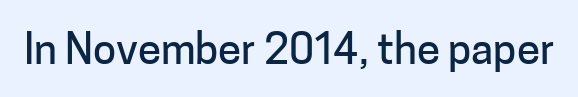
The image shows 42 px sans-serif type, upright; set normal letter spacing, not underlined; low stroke contrast and a medium x-height.
